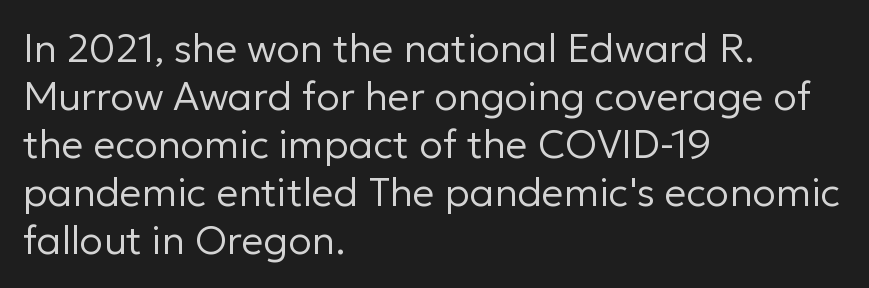
The rendering uses natural spacing where letterforms have individual widths. Compared with a typical body face, this is equally light or lighter still. The gap between lines stays unmarked. Each word holds together tightly as a unit, with standard inter-letter gaps. These lines stack with their left ends in a neat column.
